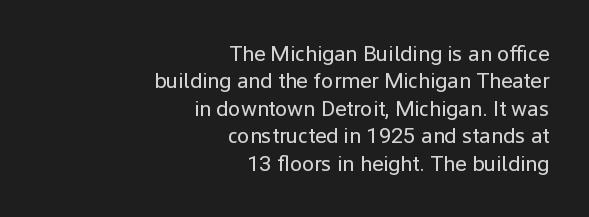
Q: Is the text bold? A: No.
Q: Is the text italic (slanted)? A: No, it is upright.
Q: Is the text underlined? A: No.
Q: How is the paragraph aligned? A: Right-aligned.
Q: Is the spacing between letters normal or unusually wide? A: Normal.
Q: Is the spacing between lines tight, normal or loose? A: Normal.
